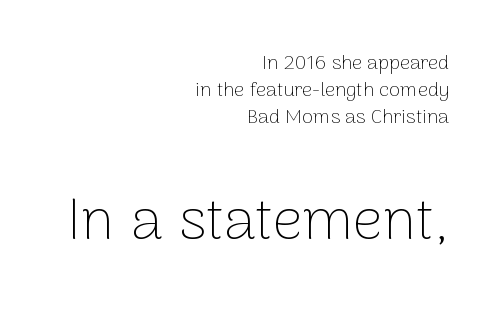
Rows of type keep a routine distance in the vertical direction. The face used here appears at its bigger size in the lower chunk. Layout note: lines flush right. Serif or sans? Sans — the stroke terminals are bare. Ascenders rise straight up at ninety degrees. The rendering uses natural spacing where letterforms have individual widths.
